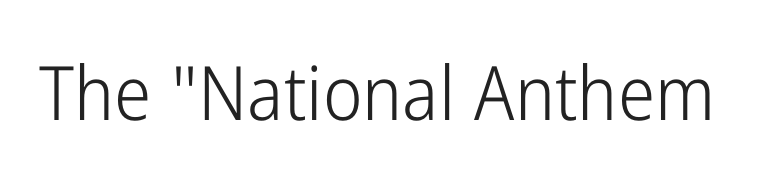
The image shows 75 px light, condensed sans-serif type, upright; set normal letter spacing, not underlined; low stroke contrast and a medium x-height.
